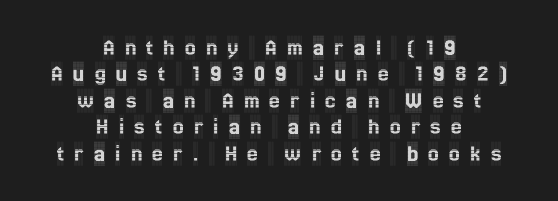
{"italic": "no", "underline": "no", "align": "center", "line_spacing": "tight", "line_spacing_ratio": 1.1, "letter_spacing": "wide", "letter_spacing_em": 0.43, "glyph_px": 24}
